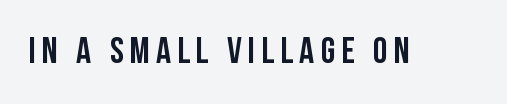
Decoration check: the copy has no underline. The lettering holds an erect, upright posture throughout. Looks like regular typesetting: each glyph gets only the width it needs. Stroke terminals: plain, sans-serif.
